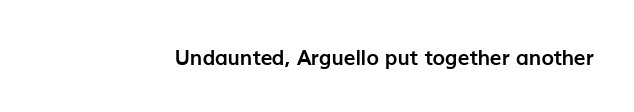
{"italic": "no", "bold": "yes", "underline": "no", "letter_spacing": "normal", "letter_spacing_em": 0.0, "glyph_px": 21}
